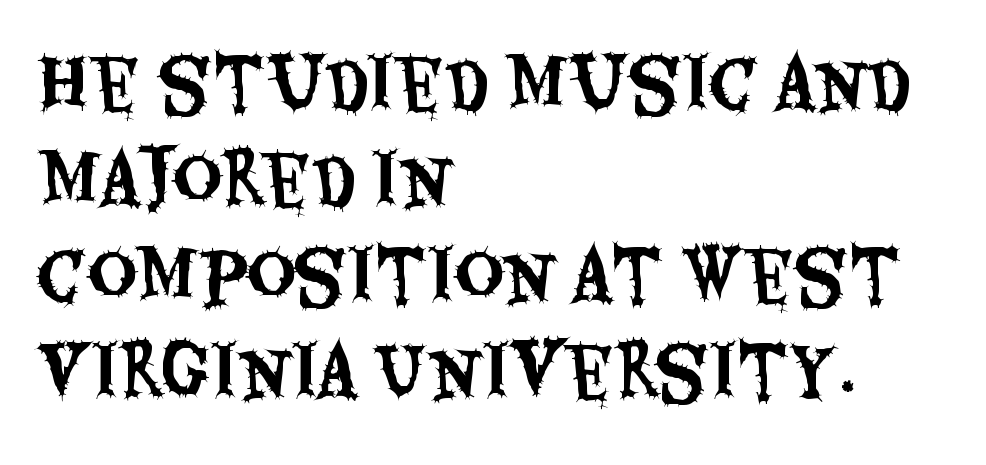
Q: Is the text italic (slanted)? A: No, it is upright.
Q: Is the typeface a serif or a sans-serif typeface? A: Sans-serif.
Q: Is the text underlined? A: No.
Q: How is the paragraph aligned? A: Left-aligned.
Q: Is the spacing between letters normal or unusually wide? A: Normal.
Q: Is the spacing between lines tight, normal or loose? A: Normal.
Q: Width (condensed, normal, or wide)? A: Condensed.
Q: Stroke contrast? A: Medium.
Q: x-height? A: Large.
Q: Monospaced? A: No.
